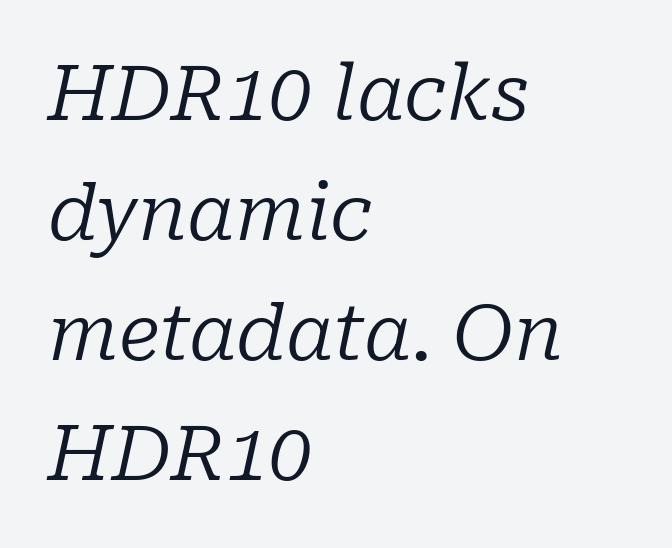
Unlike a clean sans, this face finishes its strokes with serifs. Check under the words: just untouched page. The whole block is typeset with a tilt. Compared with a typical body face, this is equally light or lighter still.
